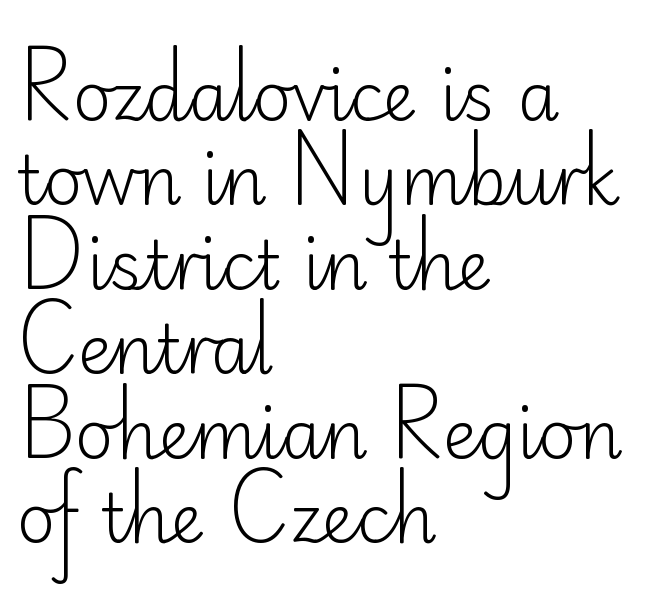
Q: Is the text bold? A: No.
Q: Is the text italic (slanted)? A: No, it is upright.
Q: Is the typeface a serif or a sans-serif typeface? A: Sans-serif.
Q: Is the text underlined? A: No.
Q: How is the paragraph aligned? A: Left-aligned.
Q: Is the spacing between letters normal or unusually wide? A: Normal.
Q: Is the spacing between lines tight, normal or loose? A: Normal.
Q: Width (condensed, normal, or wide)? A: Normal.
Q: Stroke contrast? A: Low.
Q: x-height? A: Small.
Q: Monospaced? A: No.
